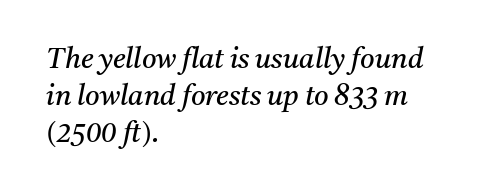
Q: Is the text bold? A: No.
Q: Is the text italic (slanted)? A: Yes, it leans right by about 11 degrees.
Q: Is the typeface a serif or a sans-serif typeface? A: Serif.
Q: Is the text underlined? A: No.
Q: How is the paragraph aligned? A: Left-aligned.
Q: Is the spacing between letters normal or unusually wide? A: Normal.
Q: Is the spacing between lines tight, normal or loose? A: Normal.
Q: Width (condensed, normal, or wide)? A: Normal.
Q: Stroke contrast? A: Medium.
Q: x-height? A: Medium.
Q: Monospaced? A: No.
